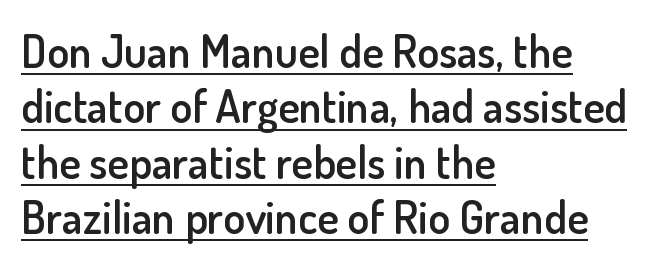
The image shows 45 px semibold sans-serif type, upright; set left-aligned, line spacing 1.23x, normal letter spacing, underlined; low stroke contrast and a small x-height.
